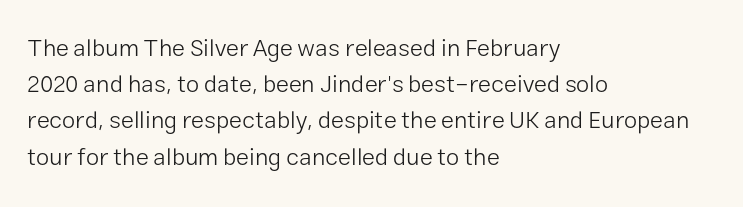
The image shows 24 px text type, upright; set left-aligned, normal line spacing (1.51x), normal letter spacing, not underlined.
